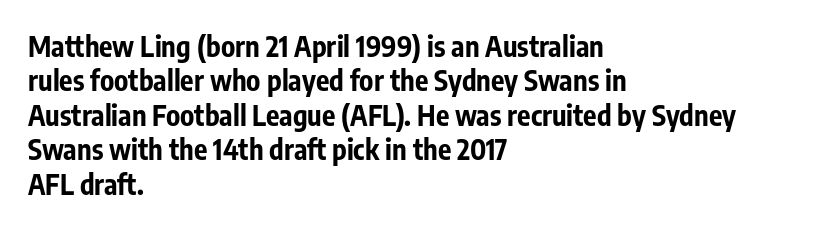
Q: Is the text bold? A: Yes.
Q: Is the text italic (slanted)? A: No, it is upright.
Q: Is the typeface a serif or a sans-serif typeface? A: Sans-serif.
Q: Is the text underlined? A: No.
Q: How is the paragraph aligned? A: Left-aligned.
Q: Is the spacing between letters normal or unusually wide? A: Normal.
Q: Width (condensed, normal, or wide)? A: Condensed.
Q: Stroke contrast? A: Low.
Q: x-height? A: Medium.
Q: Monospaced? A: No.
